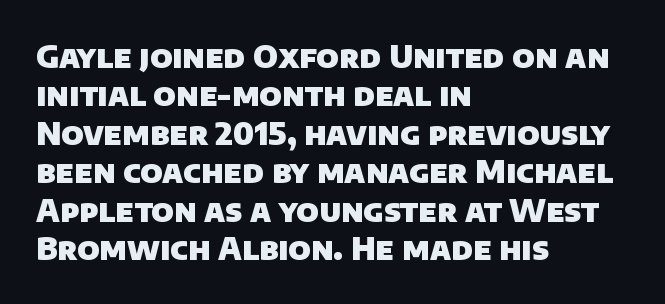
{"serif": "no", "bold": "yes", "weight": "heavy", "width": "normal", "stroke_contrast": "low", "x_height": "large", "monospaced": "no", "underline": "no", "align": "left", "line_spacing_ratio": 1.24, "letter_spacing": "normal", "letter_spacing_em": 0.0, "glyph_px": 31}
